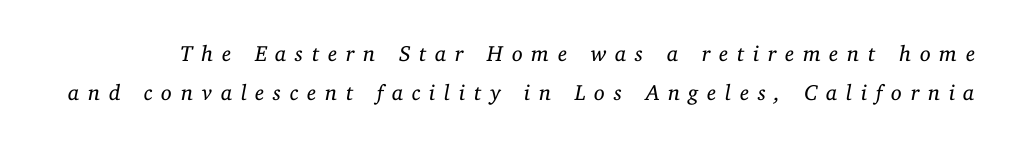
Q: Is the text bold? A: No.
Q: Is the text italic (slanted)? A: Yes, it leans right by about 11 degrees.
Q: Is the text underlined? A: No.
Q: Is the spacing between letters normal or unusually wide? A: Unusually wide.
